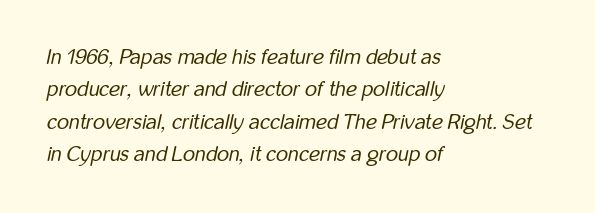
The image shows 21 px text type, italic (leaning right); set left-aligned, normal line spacing (1.54x), normal letter spacing, not underlined.
